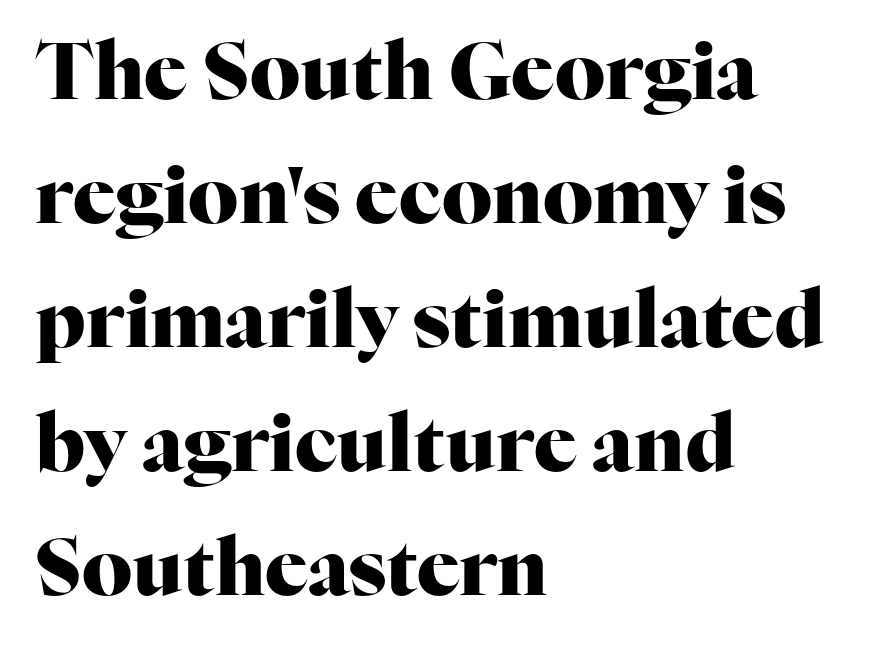
{"serif": "yes", "italic": "no", "bold": "yes", "weight": "heavy", "width": "normal", "stroke_contrast": "high", "x_height": "medium", "monospaced": "no", "underline": "no", "align": "left", "line_spacing": "normal", "line_spacing_ratio": 1.57, "letter_spacing": "normal", "letter_spacing_em": 0.0, "glyph_px": 79}
